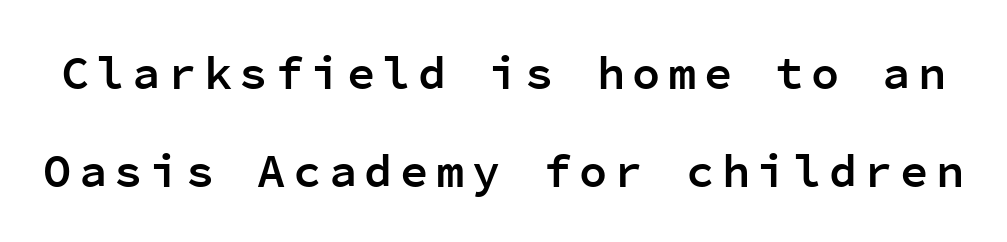
The image shows 47 px semibold sans-serif type, upright, monospaced; set loose line spacing (2.08x), not underlined; low stroke contrast and a medium x-height.
